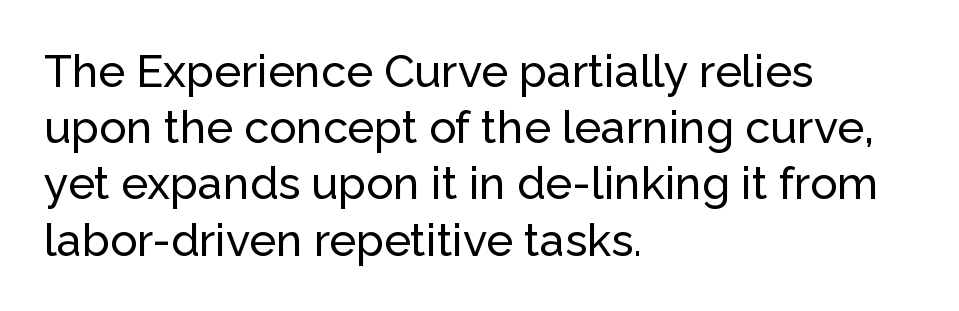
Q: Is the text italic (slanted)? A: No, it is upright.
Q: Is the typeface a serif or a sans-serif typeface? A: Sans-serif.
Q: Is the text underlined? A: No.
Q: How is the paragraph aligned? A: Left-aligned.
Q: Is the spacing between letters normal or unusually wide? A: Normal.
Q: Is the spacing between lines tight, normal or loose? A: Normal.
Q: Width (condensed, normal, or wide)? A: Normal.
Q: Stroke contrast? A: Low.
Q: x-height? A: Medium.
Q: Monospaced? A: No.
